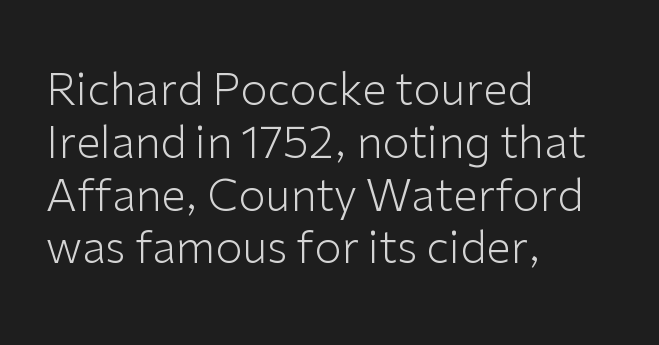
The image shows 44 px light sans-serif type, upright; set left-aligned, line spacing 1.2x, normal letter spacing, not underlined; low stroke contrast and a medium x-height.
